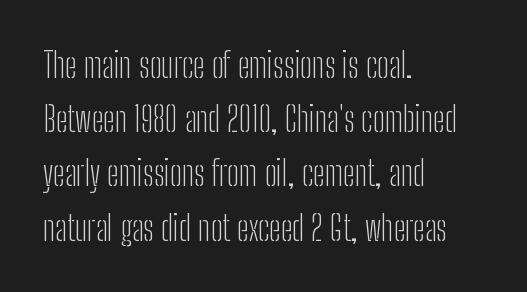
In terms of leading, this rendering sits right in the middle. Posture: upright roman. A typesetter would call this proportional, since set widths differ per character. Nope, no serifs anywhere on these letters. Words float on clear page, feet unadorned. What stands out about the letter spacing? Nothing — it is the standard amount.
